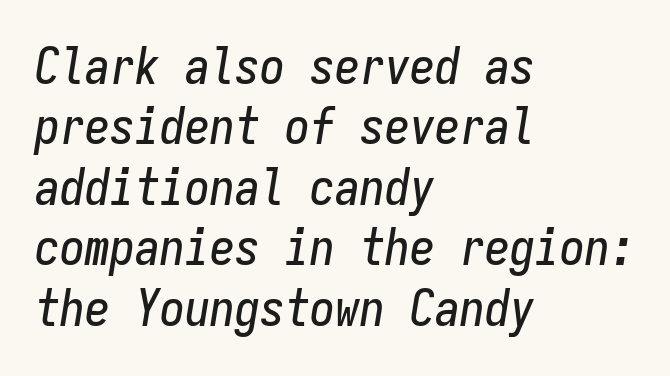
Q: Is the text italic (slanted)? A: Yes, it leans right by about 9 degrees.
Q: Is the text underlined? A: No.
Q: How is the paragraph aligned? A: Left-aligned.
Q: Is the spacing between letters normal or unusually wide? A: Normal.
Q: Width (condensed, normal, or wide)? A: Condensed.
Q: Stroke contrast? A: Low.
Q: x-height? A: Medium.
Q: Monospaced? A: Yes.
